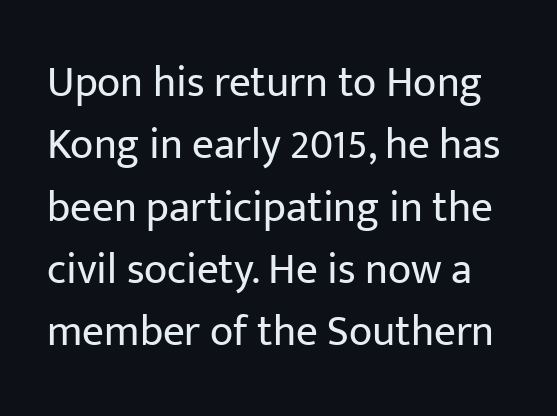
Q: Is the text bold? A: No.
Q: Is the text italic (slanted)? A: No, it is upright.
Q: Is the typeface a serif or a sans-serif typeface? A: Sans-serif.
Q: Is the text underlined? A: No.
Q: Is the spacing between letters normal or unusually wide? A: Normal.
Q: Is the spacing between lines tight, normal or loose? A: Normal.
Q: Width (condensed, normal, or wide)? A: Normal.
Q: Stroke contrast? A: Low.
Q: x-height? A: Medium.
Q: Monospaced? A: No.
